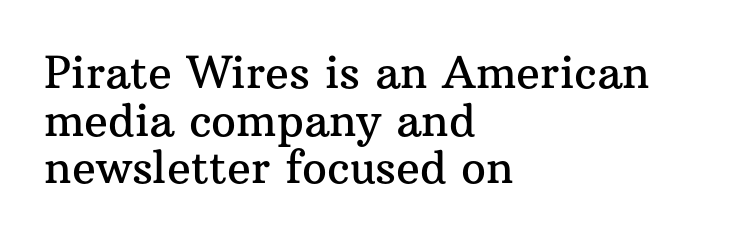
Each row of text sits above clean, open space. Upright lettering throughout. Compared with typical body copy, the letter spacing here is the same. Regarding leading, the lines here are crowded together. Looks like regular typesetting: each glyph gets only the width it needs.
